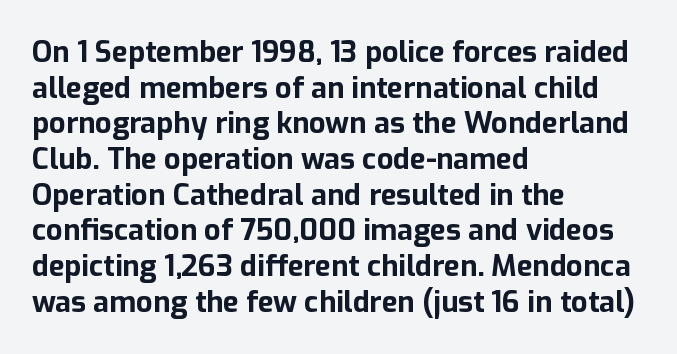
Q: Is the text bold? A: Yes.
Q: Is the text italic (slanted)? A: No, it is upright.
Q: Is the typeface a serif or a sans-serif typeface? A: Sans-serif.
Q: Is the text underlined? A: No.
Q: How is the paragraph aligned? A: Left-aligned.
Q: Is the spacing between letters normal or unusually wide? A: Normal.
Q: Width (condensed, normal, or wide)? A: Normal.
Q: Stroke contrast? A: Low.
Q: x-height? A: Medium.
Q: Monospaced? A: No.
